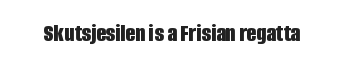
Q: Is the text bold? A: Yes.
Q: Is the text italic (slanted)? A: No, it is upright.
Q: Is the text underlined? A: No.
Q: Is the spacing between letters normal or unusually wide? A: Normal.
